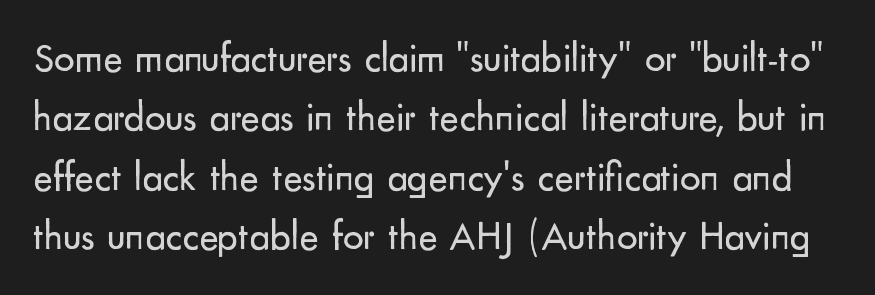
Ordinary non-slanted type is in use. Ink coverage per letter is moderate at most. Character widths vary here, with narrow letters taking less room than wide ones. The designer went with a sans here, leaving each stem footless. The line-height multiplier appears to be the usual default. Characters follow at the spacing the type designer built in.
